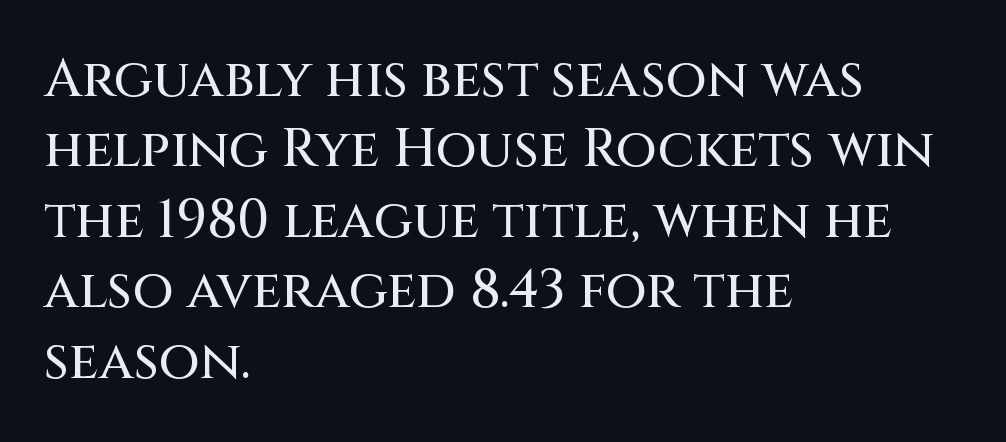
The image shows 53 px sans-serif type, upright; set left-aligned, normal line spacing (1.33x), normal letter spacing, not underlined; medium stroke contrast and a large x-height.
